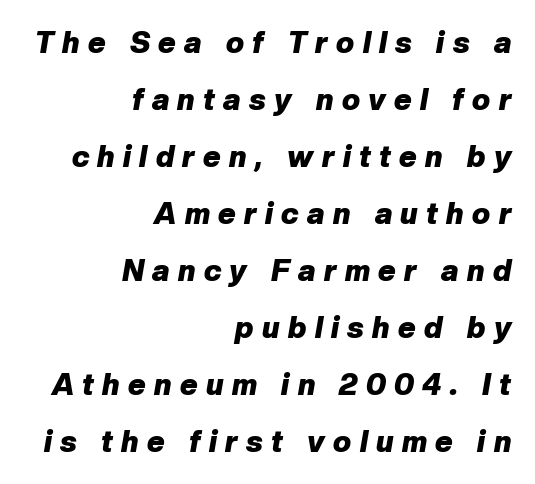
{"italic": "yes", "lean": "right", "slant_degrees": 10, "bold": "yes", "weight": "heavy", "width": "normal", "stroke_contrast": "low", "x_height": "medium", "monospaced": "no", "underline": "no", "align": "right", "line_spacing": "loose", "line_spacing_ratio": 1.9, "letter_spacing": "wide", "letter_spacing_em": 0.28, "glyph_px": 30}
